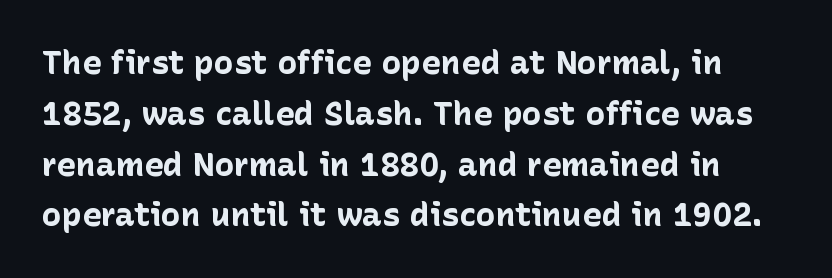
Q: Is the text bold? A: Yes.
Q: Is the text italic (slanted)? A: No, it is upright.
Q: Is the typeface a serif or a sans-serif typeface? A: Sans-serif.
Q: Is the text underlined? A: No.
Q: Is the spacing between letters normal or unusually wide? A: Normal.
Q: Is the spacing between lines tight, normal or loose? A: Normal.
Q: Width (condensed, normal, or wide)? A: Normal.
Q: Stroke contrast? A: Low.
Q: x-height? A: Medium.
Q: Monospaced? A: No.
